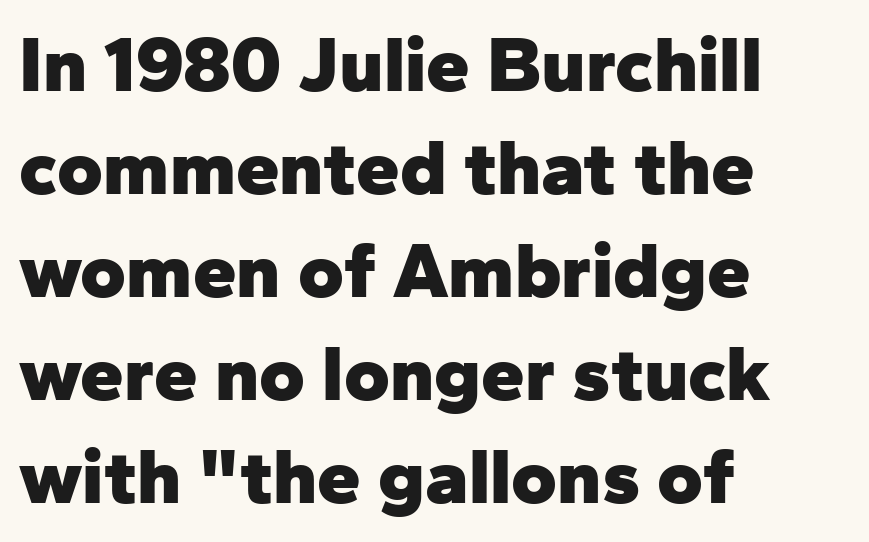
{"serif": "no", "italic": "no", "bold": "yes", "weight": "heavy", "width": "normal", "stroke_contrast": "low", "x_height": "medium", "monospaced": "no", "underline": "no", "align": "left", "line_spacing": "normal", "line_spacing_ratio": 1.32, "letter_spacing": "normal", "letter_spacing_em": 0.0, "glyph_px": 78}
